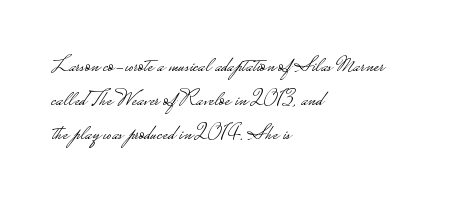
{"bold": "no", "underline": "no", "align": "left", "line_spacing": "normal", "line_spacing_ratio": 1.54, "letter_spacing": "normal", "letter_spacing_em": 0.0, "glyph_px": 22}
